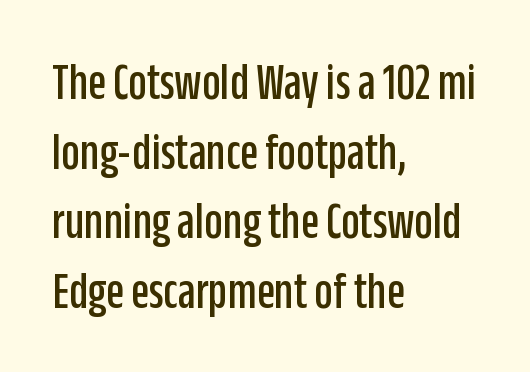
Ascenders rise straight up at ninety degrees. Descenders hang freely into open space. No extra tracking has been applied to these lines. This sample is left-justified, so line endings fall wherever the words run out. The face used here is proportionally spaced, like ordinary book or web type.
